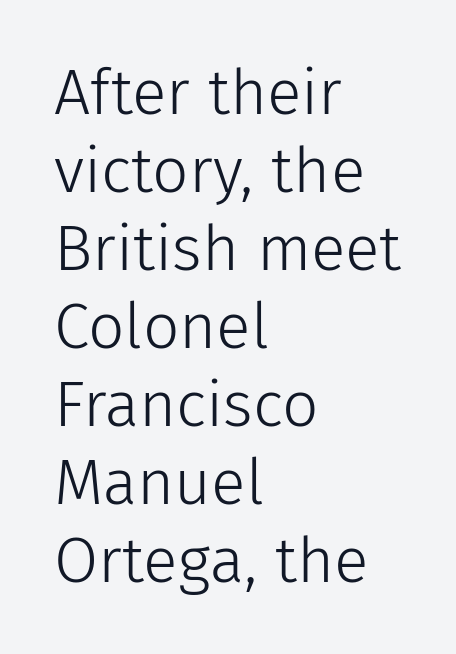
Q: Is the text bold? A: No.
Q: Is the text italic (slanted)? A: No, it is upright.
Q: Is the typeface a serif or a sans-serif typeface? A: Sans-serif.
Q: Is the text underlined? A: No.
Q: How is the paragraph aligned? A: Left-aligned.
Q: Is the spacing between letters normal or unusually wide? A: Normal.
Q: Width (condensed, normal, or wide)? A: Normal.
Q: Stroke contrast? A: Low.
Q: x-height? A: Medium.
Q: Monospaced? A: No.
